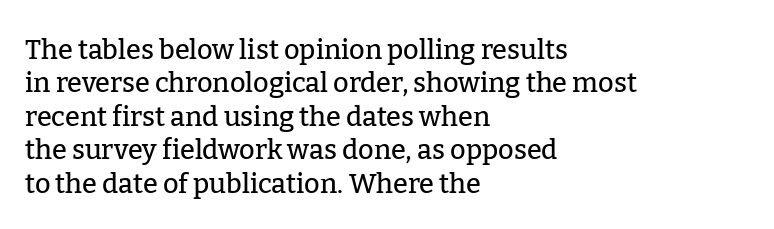
{"italic": "no", "underline": "no", "align": "left", "line_spacing_ratio": 1.24, "letter_spacing": "normal", "letter_spacing_em": 0.0, "glyph_px": 27}
